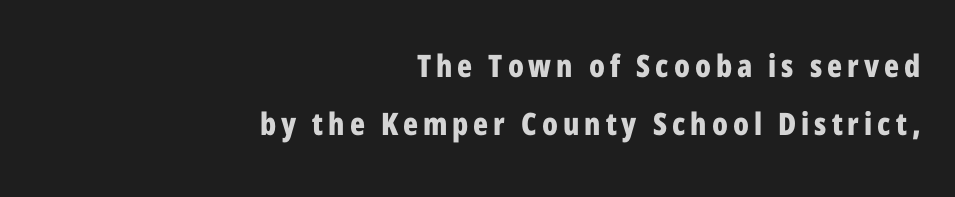
The image shows 31 px bold, condensed sans-serif type, upright; set right-aligned, line spacing 1.87x, not underlined; low stroke contrast and a medium x-height.
